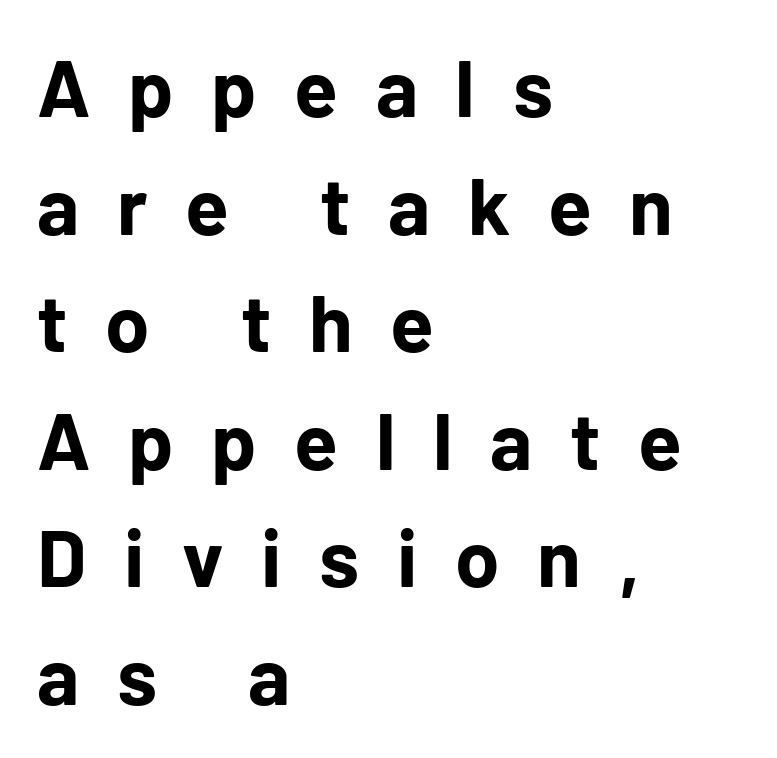
Q: Is the text bold? A: Yes.
Q: Is the text italic (slanted)? A: No, it is upright.
Q: Is the typeface a serif or a sans-serif typeface? A: Sans-serif.
Q: Is the text underlined? A: No.
Q: How is the paragraph aligned? A: Left-aligned.
Q: Is the spacing between letters normal or unusually wide? A: Unusually wide.
Q: Is the spacing between lines tight, normal or loose? A: Normal.
Q: Width (condensed, normal, or wide)? A: Normal.
Q: Stroke contrast? A: Low.
Q: x-height? A: Medium.
Q: Monospaced? A: No.
